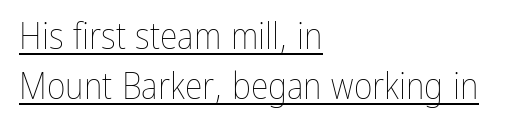
{"italic": "no", "bold": "no", "weight": "thin", "width": "condensed", "stroke_contrast": "low", "x_height": "medium", "monospaced": "no", "underline": "yes", "align": "left", "line_spacing": "normal", "line_spacing_ratio": 1.4, "letter_spacing": "normal", "letter_spacing_em": 0.0, "glyph_px": 36}
